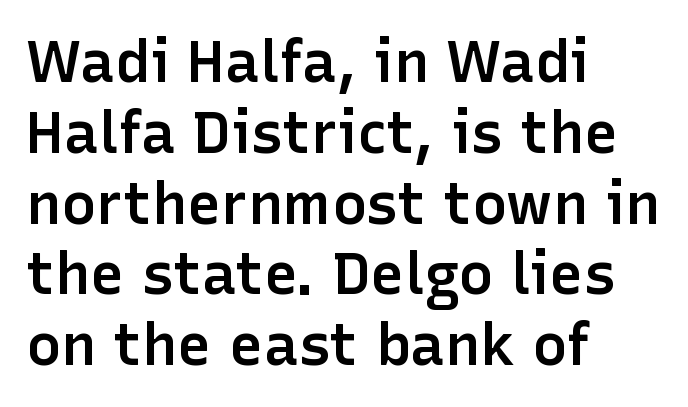
{"serif": "no", "italic": "no", "bold": "semi", "weight": "semibold", "width": "normal", "stroke_contrast": "low", "x_height": "medium", "monospaced": "no", "underline": "no", "align": "left", "line_spacing_ratio": 1.22, "letter_spacing": "normal", "letter_spacing_em": 0.0, "glyph_px": 58}
